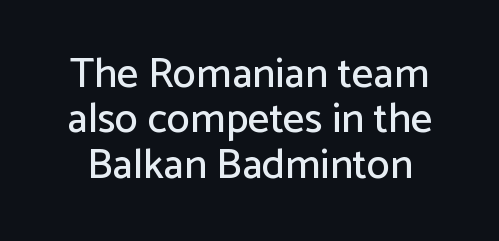
{"serif": "no", "italic": "no", "width": "normal", "stroke_contrast": "low", "x_height": "medium", "monospaced": "no", "underline": "no", "line_spacing": "tight", "line_spacing_ratio": 1.08, "letter_spacing": "normal", "letter_spacing_em": 0.0, "glyph_px": 42}
